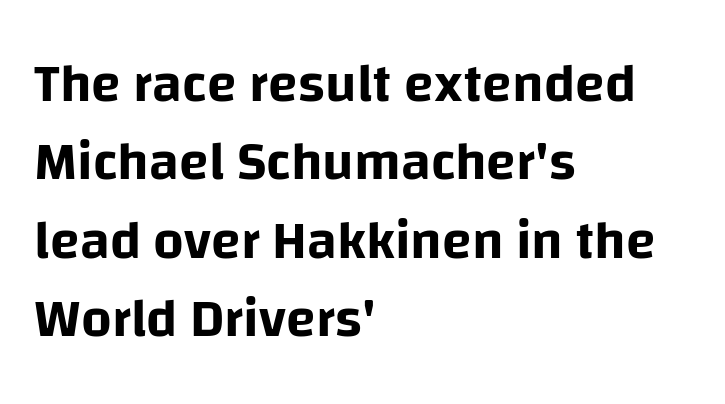
A typesetter would label this face a sans. The tracking reads as untouched default to a designer's eye. Leading matches the norm, producing a regular column. One-word summary of the alignment: left. Just letters on the line, the space beneath them empty.
